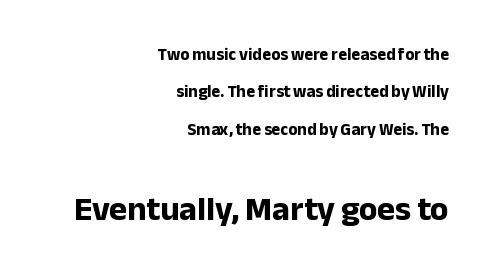
The lettering holds an erect, upright posture throughout. Block two is the big one; block one sits smaller above it. These lines are rendered in a variable-pitch font. Look at the bottom of the vertical strokes: they stop flat, with no serifs. Does the weight exceed regular? Yes, all the way to bold. Students, observe: this is what heavily led, spacious text looks like.
